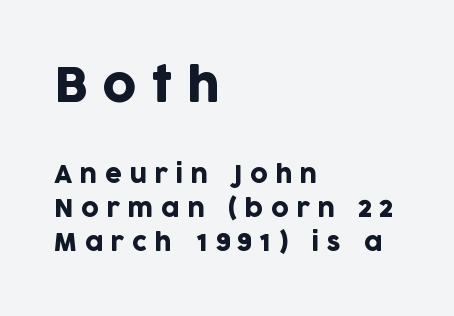
Q: Is the text italic (slanted)? A: No, it is upright.
Q: Is the typeface a serif or a sans-serif typeface? A: Sans-serif.
Q: Is the text underlined? A: No.
Q: How is the paragraph aligned? A: Left-aligned.
Q: Is the spacing between letters normal or unusually wide? A: Unusually wide.
Q: Is the spacing between lines tight, normal or loose? A: Normal.
Q: Which block of text is set in a larger size, the first (top) or the second (bottom)? A: The first (top) one.
Q: Width (condensed, normal, or wide)? A: Normal.
Q: Stroke contrast? A: Low.
Q: x-height? A: Large.
Q: Monospaced? A: No.
